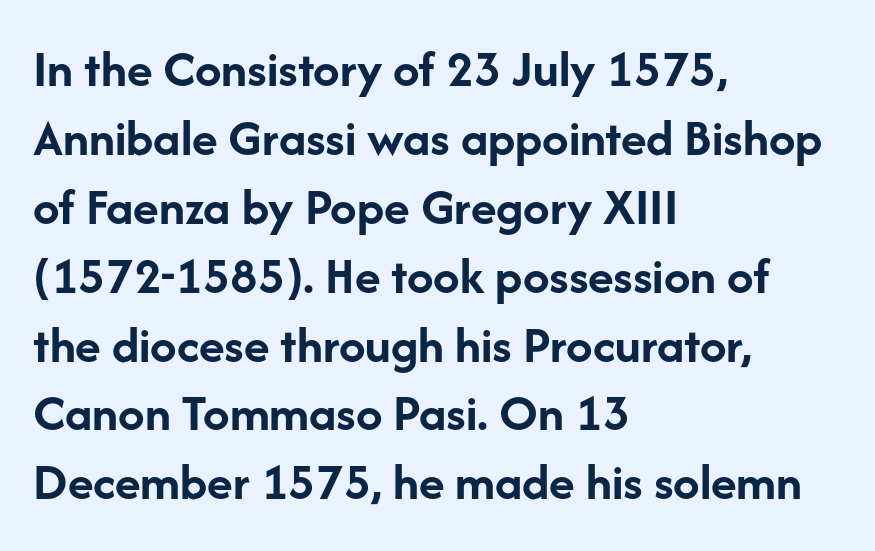
{"serif": "no", "italic": "no", "bold": "yes", "weight": "semibold", "width": "normal", "stroke_contrast": "low", "x_height": "medium", "monospaced": "no", "underline": "no", "align": "left", "line_spacing": "normal", "line_spacing_ratio": 1.3, "letter_spacing": "normal", "letter_spacing_em": 0.0, "glyph_px": 53}
